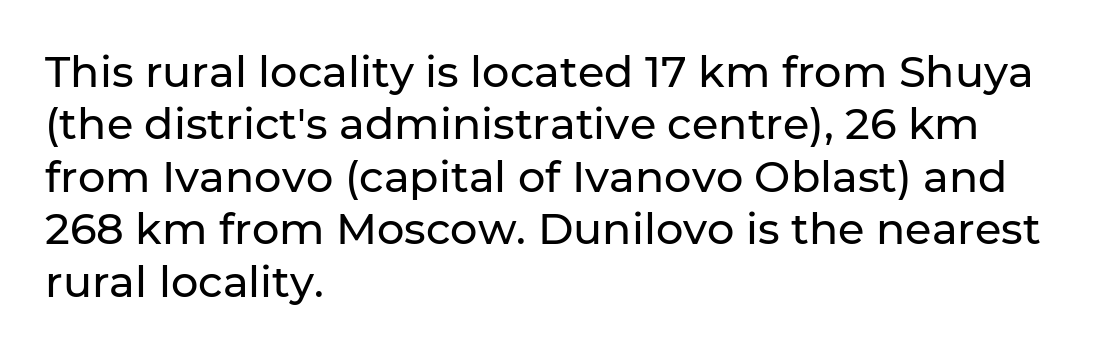
The image shows 43 px sans-serif type, upright; set left-aligned, line spacing 1.22x, normal letter spacing, not underlined; low stroke contrast and a medium x-height.
